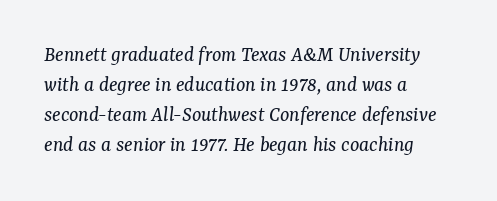
Every character sits at an angle, as italics do. No letter is thick-stroked: the sample isn't bold. Does the leading feel generous? No, just average. This rendering leaves character spacing at its baseline value.
